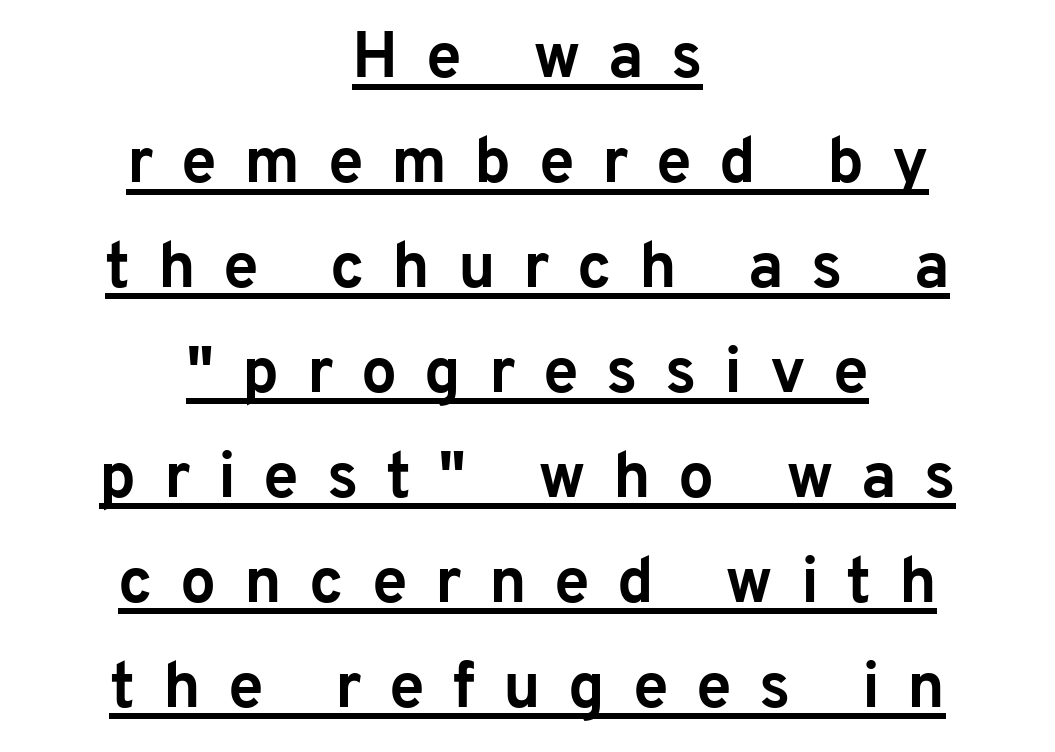
Q: Is the text bold? A: Yes.
Q: Is the text italic (slanted)? A: No, it is upright.
Q: Is the typeface a serif or a sans-serif typeface? A: Sans-serif.
Q: Is the text underlined? A: Yes.
Q: How is the paragraph aligned? A: Centered.
Q: Is the spacing between letters normal or unusually wide? A: Unusually wide.
Q: Is the spacing between lines tight, normal or loose? A: Normal.
Q: Width (condensed, normal, or wide)? A: Normal.
Q: Stroke contrast? A: Low.
Q: x-height? A: Medium.
Q: Monospaced? A: No.
